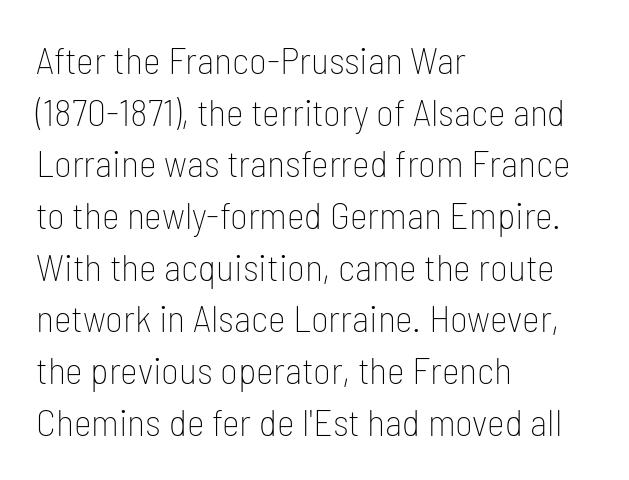
Q: Is the text bold? A: No.
Q: Is the text italic (slanted)? A: No, it is upright.
Q: Is the typeface a serif or a sans-serif typeface? A: Sans-serif.
Q: Is the text underlined? A: No.
Q: How is the paragraph aligned? A: Left-aligned.
Q: Is the spacing between letters normal or unusually wide? A: Normal.
Q: Is the spacing between lines tight, normal or loose? A: Normal.
Q: Width (condensed, normal, or wide)? A: Condensed.
Q: Stroke contrast? A: Low.
Q: x-height? A: Medium.
Q: Monospaced? A: No.
